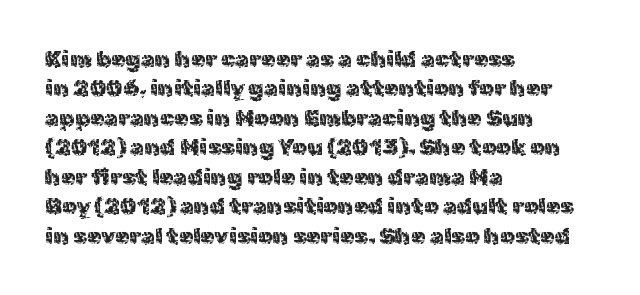
Q: Is the text bold? A: No.
Q: Is the text italic (slanted)? A: No, it is upright.
Q: Is the text underlined? A: No.
Q: How is the paragraph aligned? A: Left-aligned.
Q: Is the spacing between letters normal or unusually wide? A: Normal.
Q: Is the spacing between lines tight, normal or loose? A: Normal.
